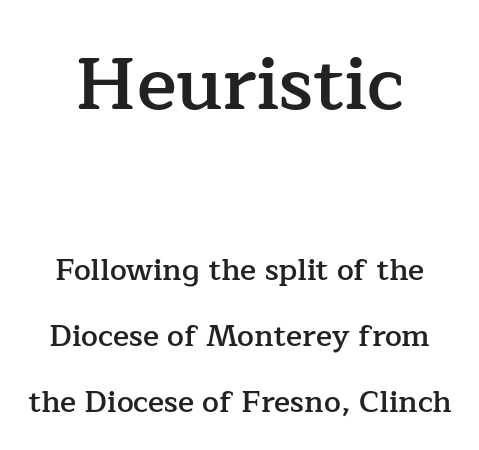
Q: Is the text bold? A: Semi-bold.
Q: Is the text italic (slanted)? A: No, it is upright.
Q: Is the typeface a serif or a sans-serif typeface? A: Serif.
Q: Is the text underlined? A: No.
Q: Is the spacing between letters normal or unusually wide? A: Normal.
Q: Is the spacing between lines tight, normal or loose? A: Loose.
Q: Which block of text is set in a larger size, the first (top) or the second (bottom)? A: The first (top) one.
Q: Width (condensed, normal, or wide)? A: Normal.
Q: Stroke contrast? A: Low.
Q: x-height? A: Medium.
Q: Monospaced? A: No.
